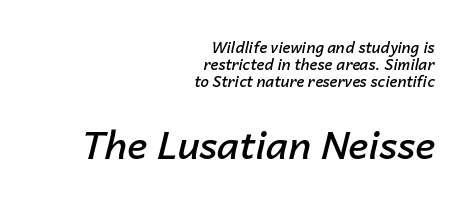
{"italic": "yes", "lean": "right", "slant_degrees": 14, "bold": "semi", "weight": "semibold", "width": "normal", "stroke_contrast": "low", "x_height": "medium", "monospaced": "no", "underline": "no", "align": "right", "line_spacing": "tight", "line_spacing_ratio": 1.15, "letter_spacing": "normal", "letter_spacing_em": 0.0, "larger_block": "second", "size_ratio": 2.53, "glyph_px": 38}
